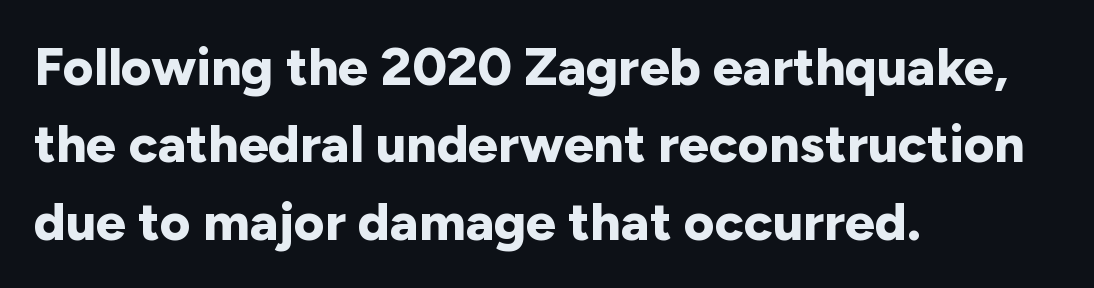
Regular leading. Strong, thick strokes mark this as bold type. Upright lettering throughout. The passage shown is not underscored anywhere. Teacher's note: observe the even left margin — that is flush-left alignment. The passage shown is typed in a proportional face where columns would drift.
